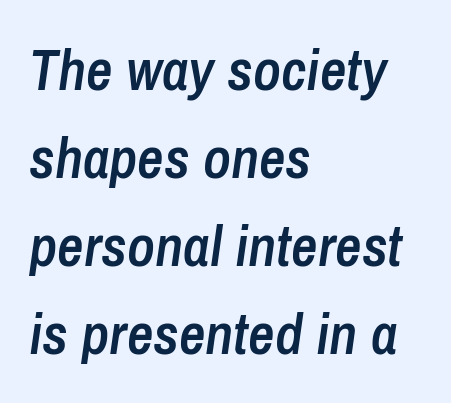
The image shows 58 px semibold, condensed type, italic (leaning right); set left-aligned, normal line spacing (1.52x), normal letter spacing, not underlined; low stroke contrast and a medium x-height.
